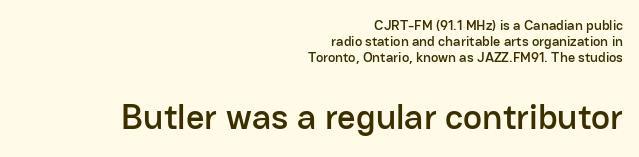
Q: Is the text italic (slanted)? A: No, it is upright.
Q: Is the typeface a serif or a sans-serif typeface? A: Sans-serif.
Q: Is the text underlined? A: No.
Q: How is the paragraph aligned? A: Right-aligned.
Q: Is the spacing between letters normal or unusually wide? A: Normal.
Q: Is the spacing between lines tight, normal or loose? A: Tight.
Q: Which block of text is set in a larger size, the first (top) or the second (bottom)? A: The second (bottom) one.
Q: Width (condensed, normal, or wide)? A: Normal.
Q: Stroke contrast? A: Low.
Q: x-height? A: Medium.
Q: Monospaced? A: No.
